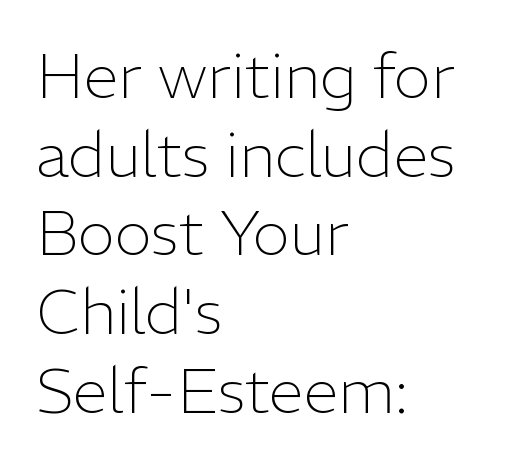
Q: Is the text bold? A: No.
Q: Is the text italic (slanted)? A: No, it is upright.
Q: Is the typeface a serif or a sans-serif typeface? A: Sans-serif.
Q: Is the text underlined? A: No.
Q: How is the paragraph aligned? A: Left-aligned.
Q: Is the spacing between letters normal or unusually wide? A: Normal.
Q: Is the spacing between lines tight, normal or loose? A: Normal.
Q: Width (condensed, normal, or wide)? A: Normal.
Q: Stroke contrast? A: Low.
Q: x-height? A: Medium.
Q: Monospaced? A: No.
